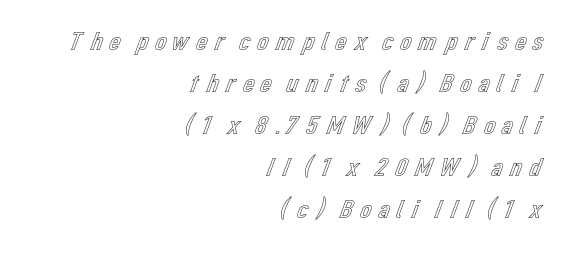
Q: Is the text italic (slanted)? A: Yes.
Q: Is the text underlined? A: No.
Q: How is the paragraph aligned? A: Right-aligned.
Q: Is the spacing between lines tight, normal or loose? A: Normal.
